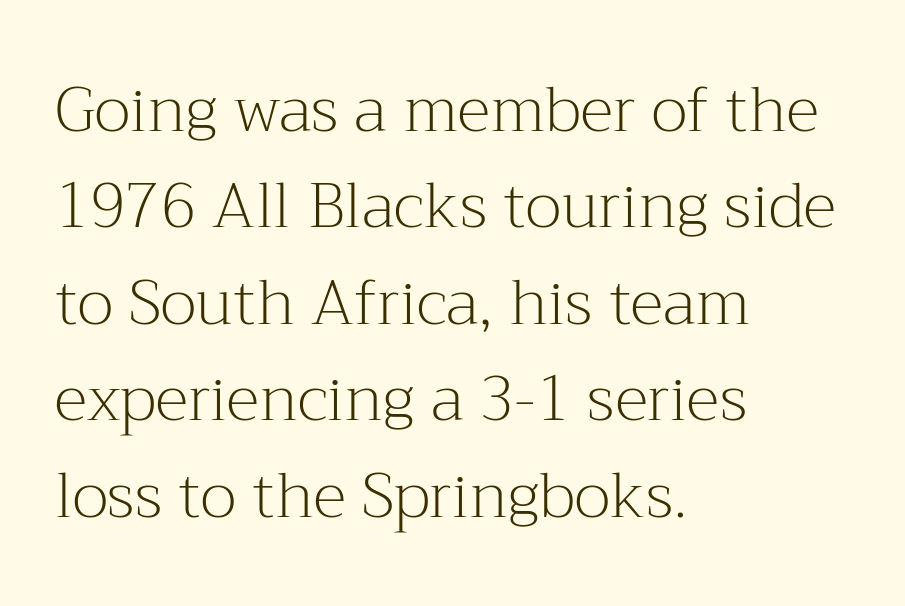
The image shows 63 px light serif type, upright; set left-aligned, normal line spacing (1.53x), normal letter spacing, not underlined; medium stroke contrast and a medium x-height.
